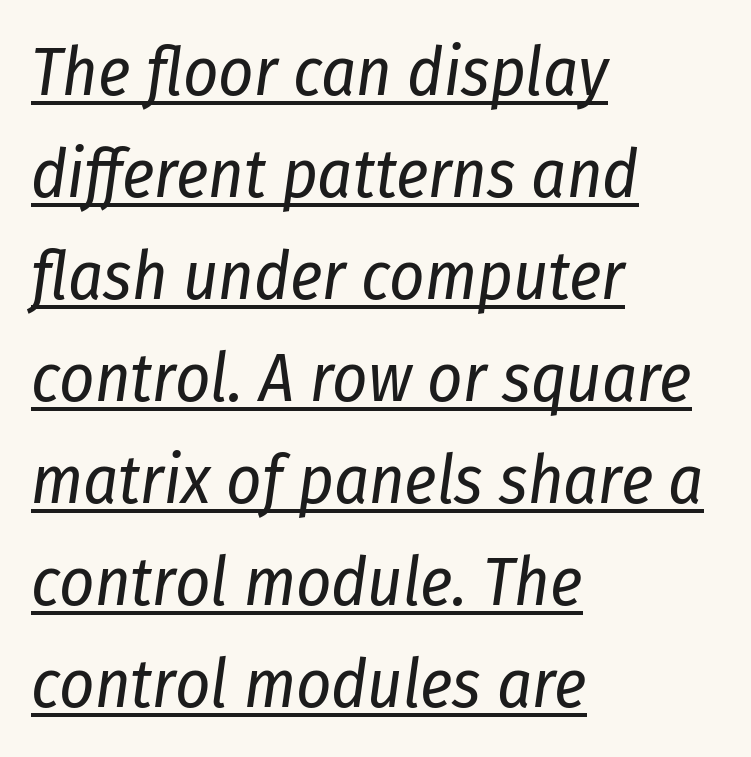
{"italic": "yes", "lean": "right", "slant_degrees": 8, "bold": "no", "weight": "regular", "width": "condensed", "stroke_contrast": "low", "x_height": "medium", "monospaced": "no", "underline": "yes", "align": "left", "line_spacing": "normal", "line_spacing_ratio": 1.5, "letter_spacing": "normal", "letter_spacing_em": 0.0, "glyph_px": 68}
